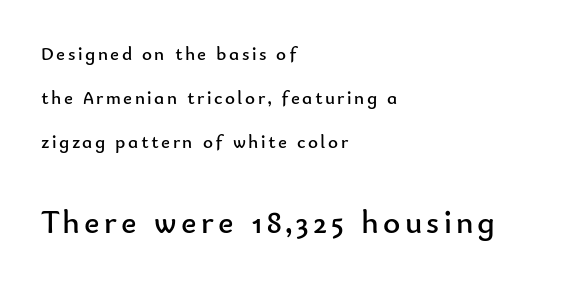
{"serif": "no", "italic": "no", "bold": "no", "weight": "regular", "width": "normal", "stroke_contrast": "low", "x_height": "small", "monospaced": "no", "underline": "no", "align": "left", "line_spacing": "loose", "line_spacing_ratio": 2.32, "larger_block": "second", "size_ratio": 1.74, "glyph_px": 33}
